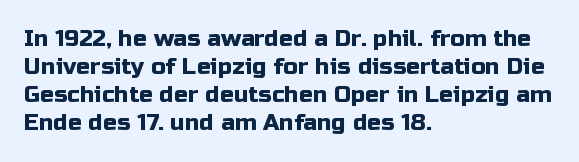
The image shows 23 px text type, upright; set left-aligned, line spacing 1.22x, normal letter spacing, not underlined.
